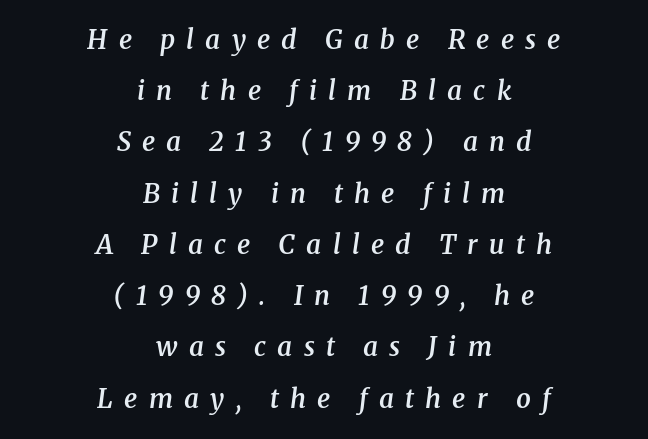
Q: Is the text bold? A: Semi-bold.
Q: Is the text italic (slanted)? A: Yes, it leans right by about 8 degrees.
Q: Is the text underlined? A: No.
Q: How is the paragraph aligned? A: Centered.
Q: Is the spacing between letters normal or unusually wide? A: Unusually wide.
Q: Is the spacing between lines tight, normal or loose? A: Loose.
